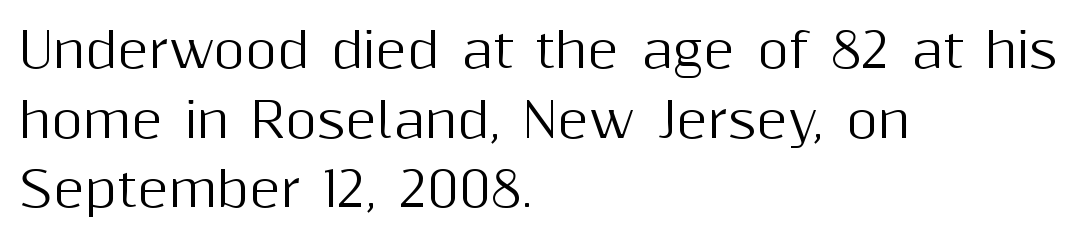
{"serif": "no", "italic": "no", "width": "normal", "stroke_contrast": "medium", "x_height": "medium", "monospaced": "no", "underline": "no", "align": "left", "line_spacing": "normal", "line_spacing_ratio": 1.45, "letter_spacing": "normal", "letter_spacing_em": 0.0, "glyph_px": 48}
